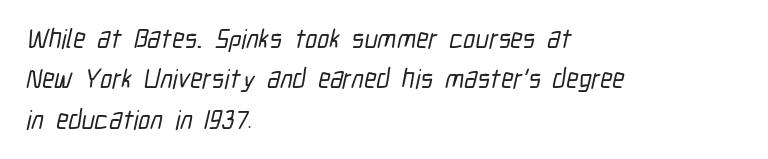
{"underline": "no", "align": "left", "line_spacing": "normal", "line_spacing_ratio": 1.5, "letter_spacing": "normal", "letter_spacing_em": 0.0, "glyph_px": 27}
